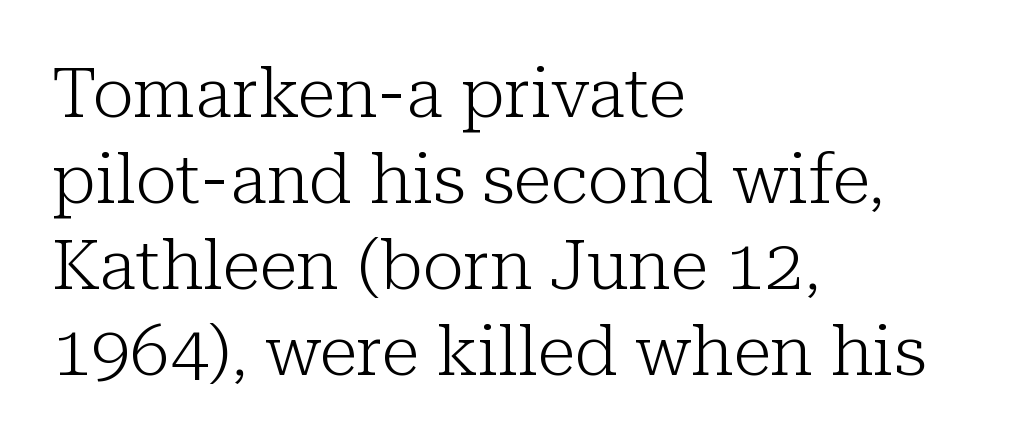
The image shows 70 px light serif type, upright; set left-aligned, line spacing 1.23x, normal letter spacing, not underlined; low stroke contrast and a medium x-height.
